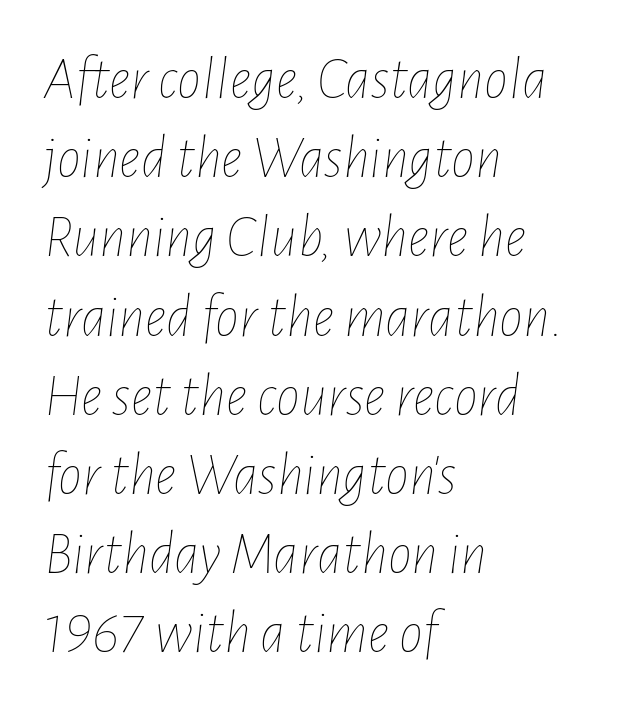
Each new line begins a customary step beneath the previous one. Looks like regular typesetting: each glyph gets only the width it needs. The zone under the glyphs is completely vacant. Vertical stems look standard width or narrower in stroke. Quick note: italic.
